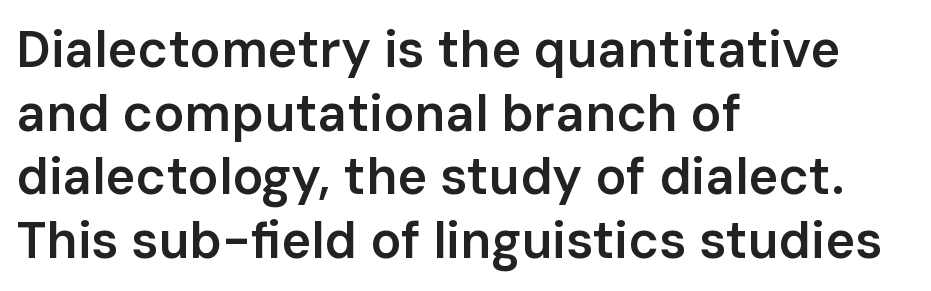
Each line starts at the same left margin while the right side varies. How heavy is the stroke? Medium-heavy — a semibold, shy of bold. The line-height multiplier appears to be the usual default. Is there any slant? The stems are plumb. Type without underlining.
